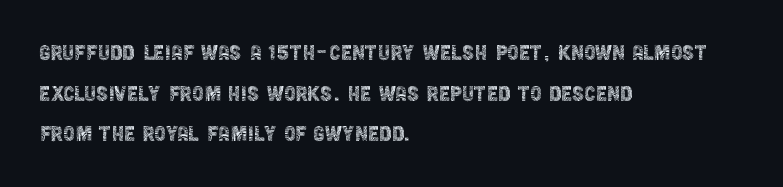
The image shows 26 px text type, upright; set left-aligned, normal line spacing (1.56x), normal letter spacing, not underlined.
